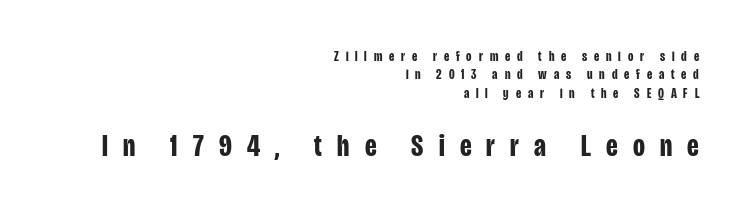
Q: Is the text bold? A: Yes.
Q: Is the text italic (slanted)? A: No, it is upright.
Q: Is the typeface a serif or a sans-serif typeface? A: Sans-serif.
Q: Is the text underlined? A: No.
Q: How is the paragraph aligned? A: Right-aligned.
Q: Is the spacing between letters normal or unusually wide? A: Unusually wide.
Q: Is the spacing between lines tight, normal or loose? A: Normal.
Q: Which block of text is set in a larger size, the first (top) or the second (bottom)? A: The second (bottom) one.
Q: Width (condensed, normal, or wide)? A: Condensed.
Q: Stroke contrast? A: Low.
Q: x-height? A: Large.
Q: Monospaced? A: No.
